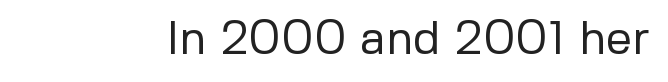
{"serif": "no", "italic": "no", "bold": "no", "weight": "regular", "width": "normal", "stroke_contrast": "low", "x_height": "medium", "monospaced": "no", "underline": "no", "letter_spacing": "normal", "letter_spacing_em": 0.0, "glyph_px": 47}
